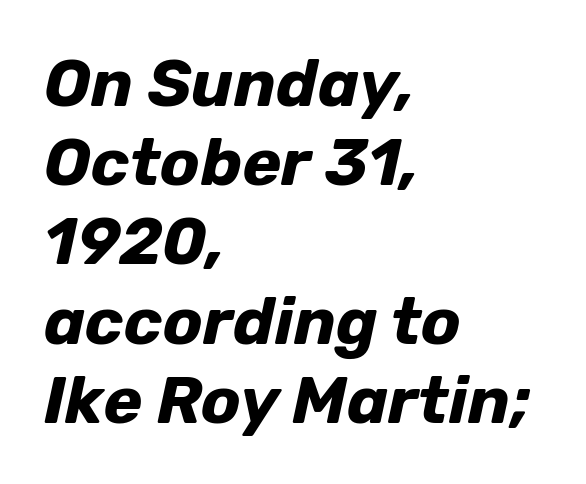
{"italic": "yes", "lean": "right", "slant_degrees": 12, "bold": "yes", "weight": "bold", "width": "normal", "stroke_contrast": "low", "x_height": "medium", "monospaced": "no", "underline": "no", "align": "left", "line_spacing_ratio": 1.2, "letter_spacing": "normal", "letter_spacing_em": 0.0, "glyph_px": 66}
